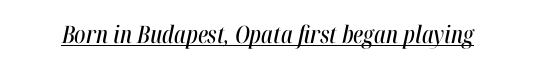
Every word sits above its own underline. Italic? Definitely — the glyphs are oblique. Tracking value appears to be zero — textbook default spacing.
